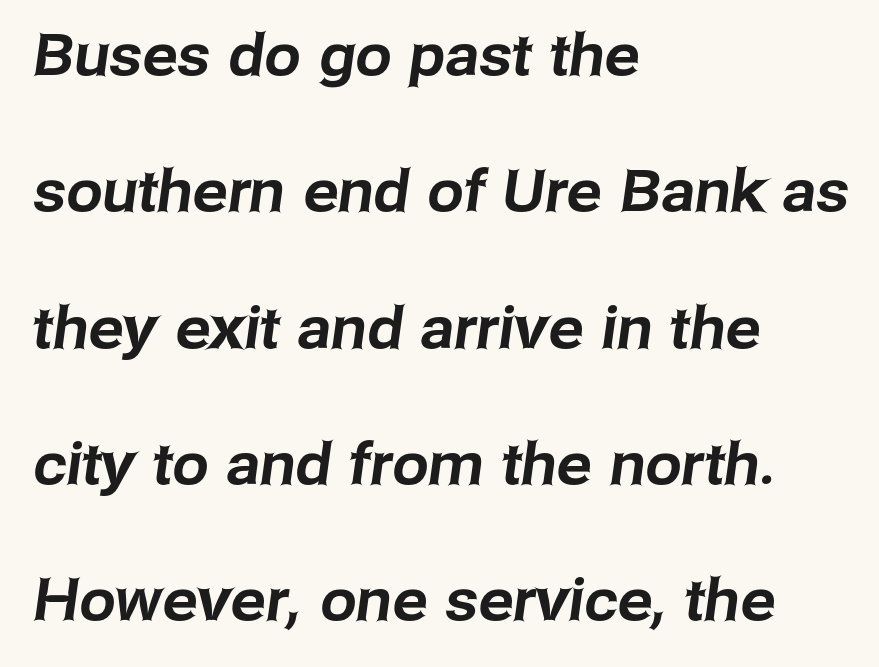
Q: Is the typeface a serif or a sans-serif typeface? A: Sans-serif.
Q: Is the text underlined? A: No.
Q: How is the paragraph aligned? A: Left-aligned.
Q: Is the spacing between letters normal or unusually wide? A: Normal.
Q: Is the spacing between lines tight, normal or loose? A: Loose.
Q: Width (condensed, normal, or wide)? A: Normal.
Q: Stroke contrast? A: Low.
Q: x-height? A: Medium.
Q: Monospaced? A: No.
